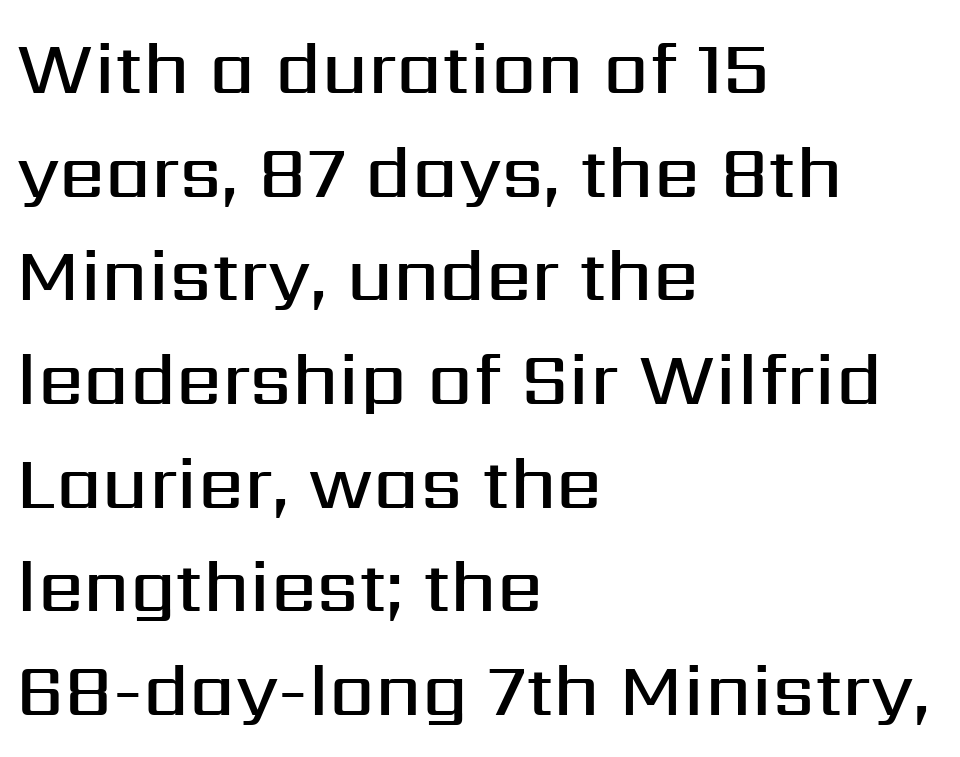
The image shows 73 px semibold sans-serif type, upright; set left-aligned, normal line spacing (1.42x), normal letter spacing, not underlined; medium stroke contrast and a medium x-height.
